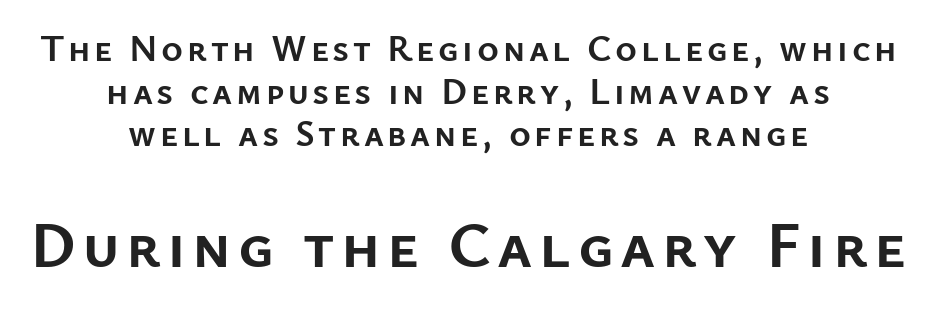
The image shows 65 px semibold sans-serif type, upright; set centered, tight line spacing (1.15x), not underlined; the second (bottom) block is 1.76x larger; low stroke contrast and a medium x-height.
